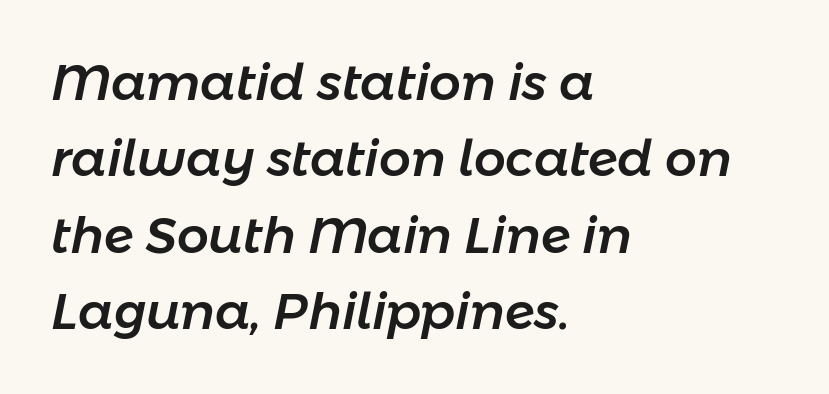
{"italic": "yes", "lean": "right", "slant_degrees": 11, "width": "normal", "stroke_contrast": "low", "x_height": "medium", "monospaced": "no", "underline": "no", "align": "left", "line_spacing": "normal", "line_spacing_ratio": 1.53, "letter_spacing": "normal", "letter_spacing_em": 0.0, "glyph_px": 50}
